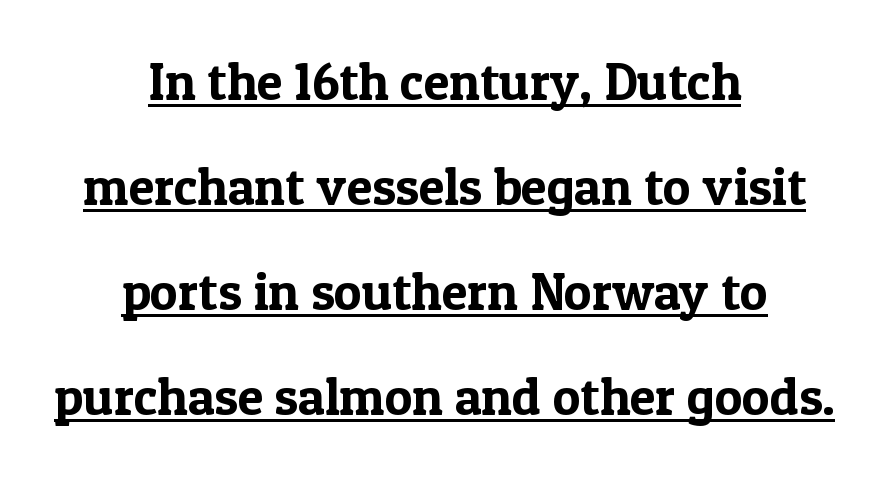
A typesetter would call this leading open, well beyond the default. Looks like someone drew a line under every word here. The tracking reads as untouched default to a designer's eye. Letterform terminals end in serifs throughout the passage. The paragraph shown floats in the horizontal middle. A roman cut, with each character standing at attention.
